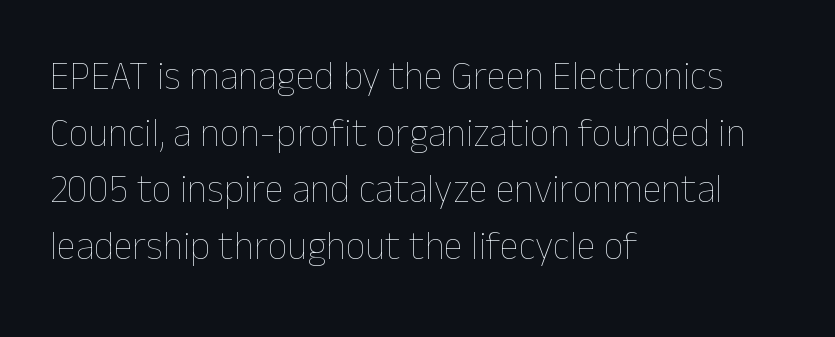
{"italic": "no", "bold": "no", "weight": "thin", "width": "normal", "stroke_contrast": "low", "x_height": "medium", "monospaced": "no", "underline": "no", "align": "left", "line_spacing": "normal", "line_spacing_ratio": 1.45, "letter_spacing": "normal", "letter_spacing_em": 0.0, "glyph_px": 39}
